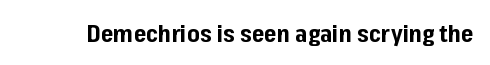
What stands out about the letter spacing? Nothing — it is the standard amount. Upright lettering throughout. Bold? Absolutely — the strokes are thick and heavy. The glyphs are unaccompanied by any horizontal stroke below them.
